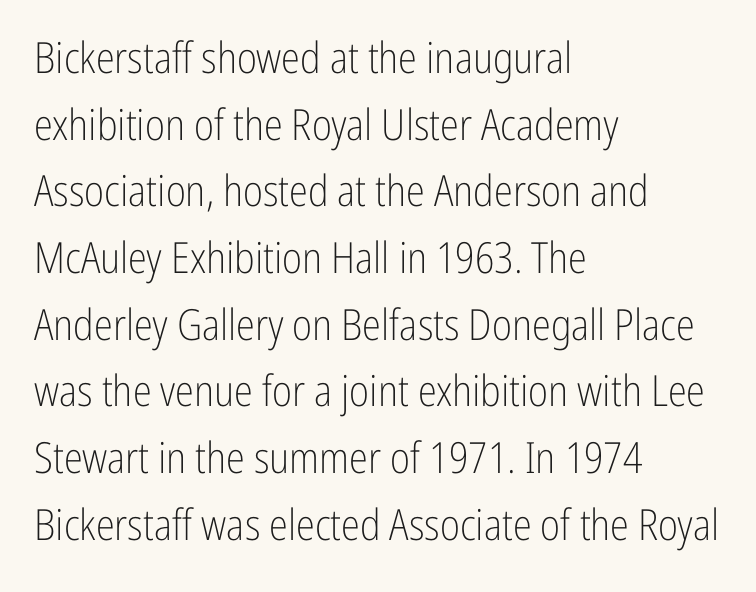
The image shows 43 px light, condensed sans-serif type, upright; set left-aligned, normal line spacing (1.55x), normal letter spacing, not underlined; low stroke contrast and a medium x-height.
